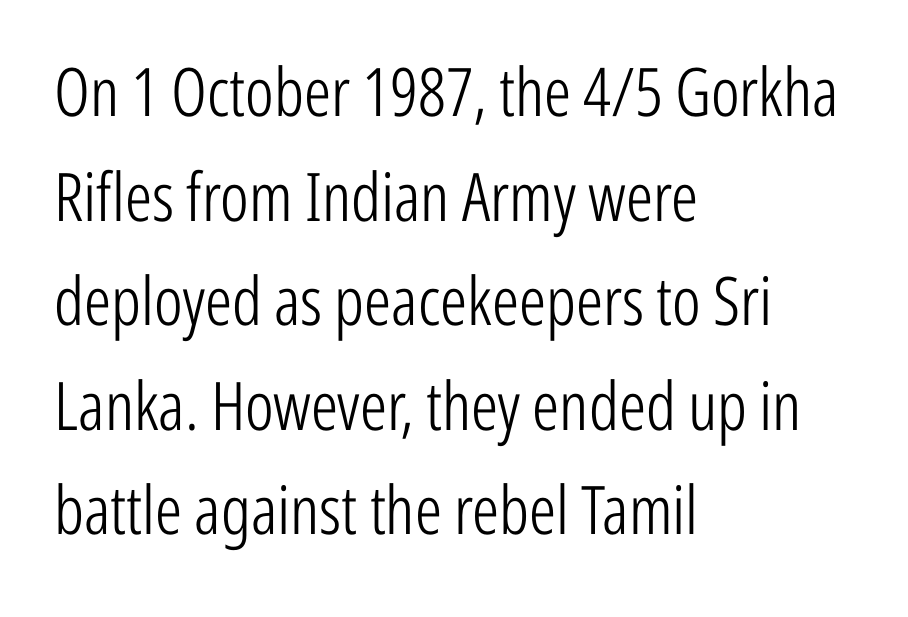
{"serif": "no", "italic": "no", "bold": "no", "weight": "light", "width": "condensed", "stroke_contrast": "low", "x_height": "medium", "monospaced": "no", "underline": "no", "align": "left", "line_spacing": "normal", "line_spacing_ratio": 1.56, "letter_spacing": "normal", "letter_spacing_em": 0.0, "glyph_px": 67}
